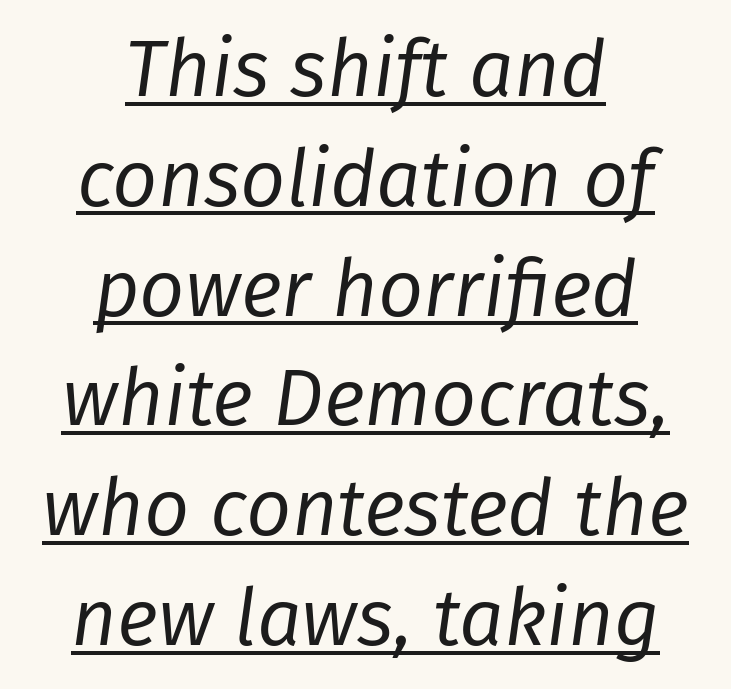
The image shows 79 px regular-weight type, italic (leaning right); set centered, normal line spacing (1.39x), normal letter spacing, underlined; low stroke contrast and a medium x-height.
